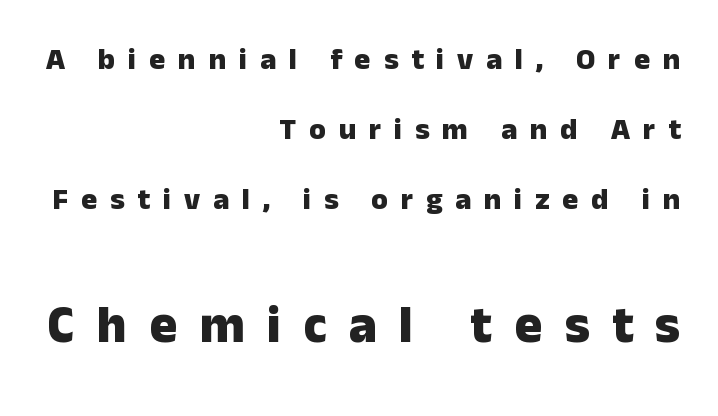
Q: Is the text bold? A: Yes.
Q: Is the text italic (slanted)? A: No, it is upright.
Q: Is the typeface a serif or a sans-serif typeface? A: Sans-serif.
Q: Is the text underlined? A: No.
Q: How is the paragraph aligned? A: Right-aligned.
Q: Is the spacing between letters normal or unusually wide? A: Unusually wide.
Q: Is the spacing between lines tight, normal or loose? A: Loose.
Q: Which block of text is set in a larger size, the first (top) or the second (bottom)? A: The second (bottom) one.
Q: Width (condensed, normal, or wide)? A: Normal.
Q: Stroke contrast? A: Low.
Q: x-height? A: Medium.
Q: Monospaced? A: No.
